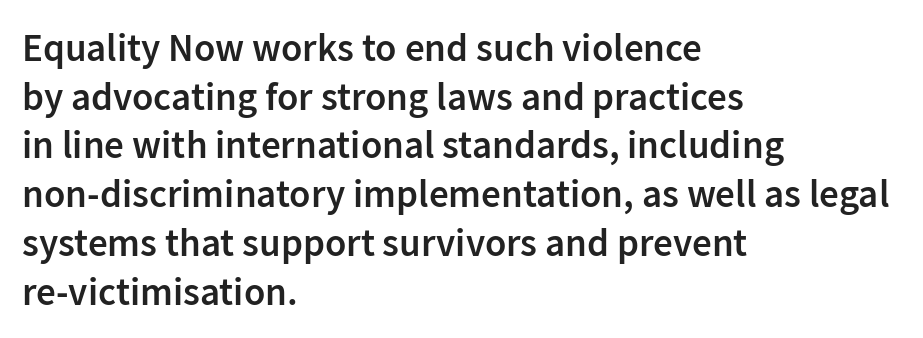
The image shows 39 px semibold sans-serif type, upright; set left-aligned, normal line spacing (1.25x), normal letter spacing, not underlined; low stroke contrast and a medium x-height.
